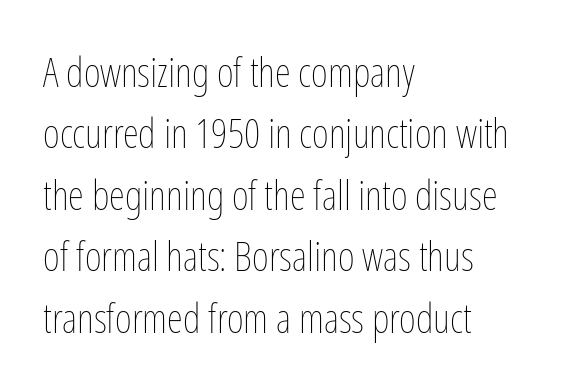
The area under the type is left untouched. Think of a printed novel: that variable character pitch is what you see here. The letters look calm and open, with moderate or lighter stems. Quick note: not italic, upright. Is the block centered? No — it sits flush against the left margin.
